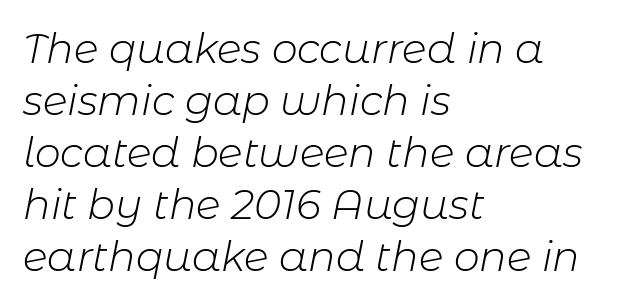
{"italic": "yes", "lean": "right", "slant_degrees": 11, "bold": "no", "weight": "light", "width": "normal", "stroke_contrast": "low", "x_height": "medium", "monospaced": "no", "underline": "no", "align": "left", "line_spacing": "normal", "line_spacing_ratio": 1.27, "letter_spacing": "normal", "letter_spacing_em": 0.0, "glyph_px": 41}
